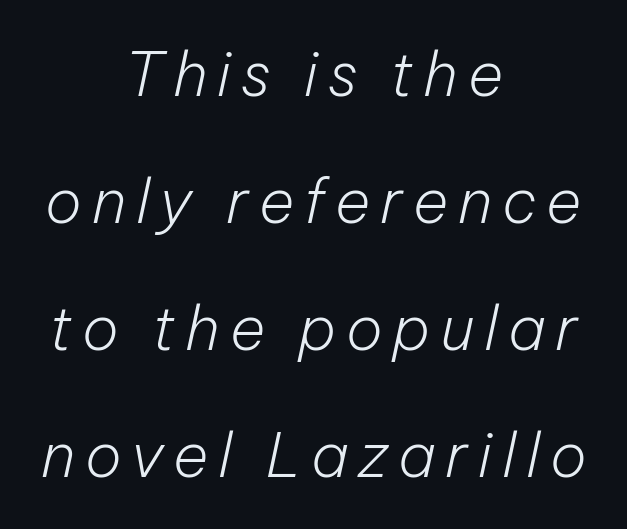
The passage shown leans; its letterforms are oblique. Where is the straight margin? There isn't one; the lines are centered. Character widths vary here, with narrow letters taking less room than wide ones. The line-height multiplier appears high, well above default. Any mark beneath the type? The region is blank. Ink coverage per letter is moderate at most.
